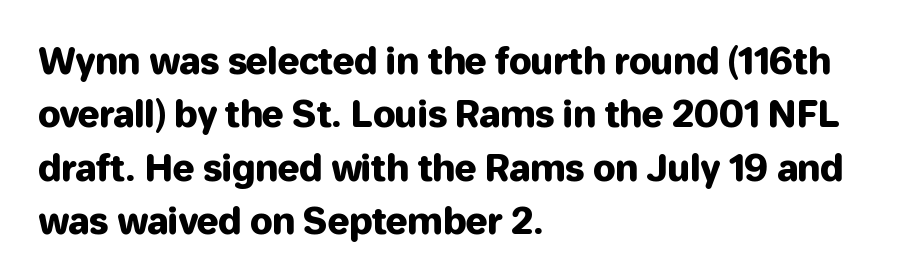
The image shows 36 px sans-serif type, upright; set left-aligned, normal line spacing (1.48x), normal letter spacing, not underlined; low stroke contrast and a medium x-height.
